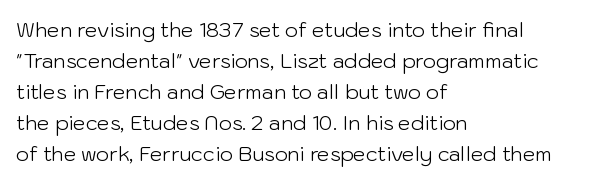
The image shows 20 px text type, upright; set left-aligned, normal line spacing (1.55x), normal letter spacing, not underlined.
